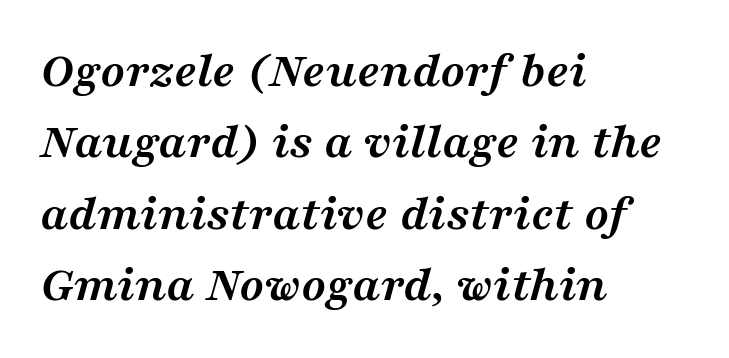
{"serif": "yes", "italic": "yes", "lean": "right", "slant_degrees": 16, "bold": "yes", "weight": "semibold", "width": "wide", "stroke_contrast": "medium", "x_height": "medium", "monospaced": "no", "underline": "no", "align": "left", "line_spacing": "normal", "line_spacing_ratio": 1.4, "letter_spacing": "normal", "letter_spacing_em": 0.0, "glyph_px": 51}
